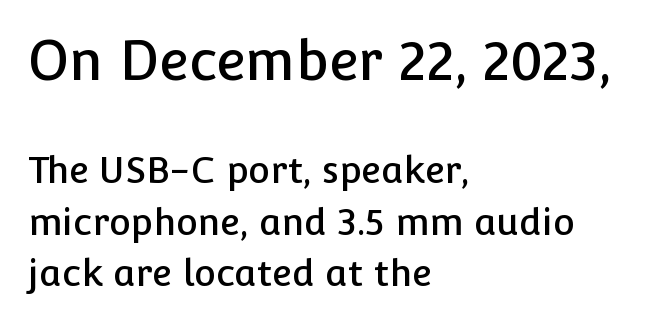
Only glyphs here, with clear space below each row. Does the copy run flush right? No — it runs flush left. The tracking reads as untouched default to a designer's eye. Typesetter's note — upper block bumped up in size, lower block left smaller. Here the designer chose a conventional face with non-uniform glyph widths. To sum up the face: it is a sans, with no serifs.
